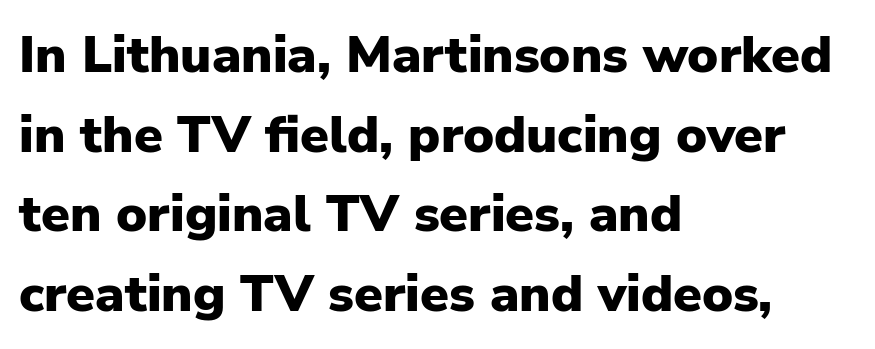
Q: Is the text bold? A: Yes.
Q: Is the text italic (slanted)? A: No, it is upright.
Q: Is the typeface a serif or a sans-serif typeface? A: Sans-serif.
Q: Is the text underlined? A: No.
Q: How is the paragraph aligned? A: Left-aligned.
Q: Is the spacing between letters normal or unusually wide? A: Normal.
Q: Is the spacing between lines tight, normal or loose? A: Normal.
Q: Width (condensed, normal, or wide)? A: Normal.
Q: Stroke contrast? A: Low.
Q: x-height? A: Medium.
Q: Monospaced? A: No.
